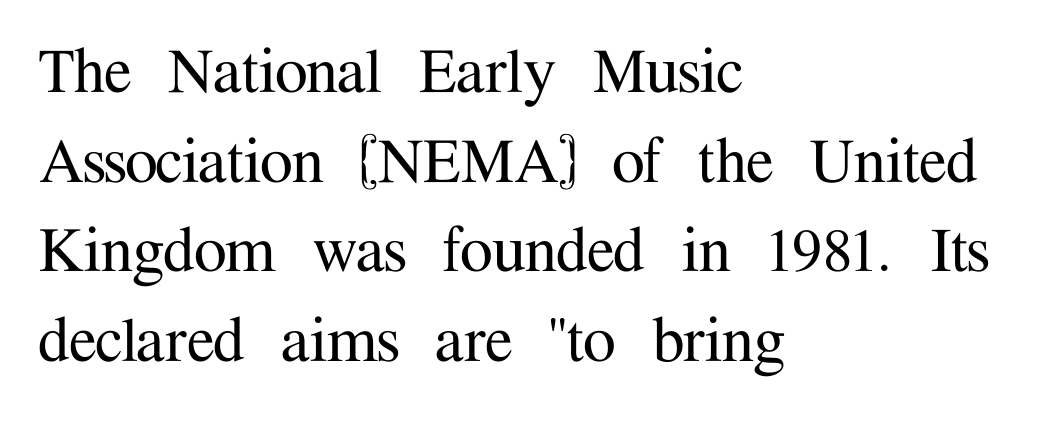
Q: Is the text italic (slanted)? A: No, it is upright.
Q: Is the typeface a serif or a sans-serif typeface? A: Serif.
Q: Is the text underlined? A: No.
Q: How is the paragraph aligned? A: Left-aligned.
Q: Is the spacing between letters normal or unusually wide? A: Normal.
Q: Width (condensed, normal, or wide)? A: Normal.
Q: Stroke contrast? A: Medium.
Q: x-height? A: Medium.
Q: Monospaced? A: No.
